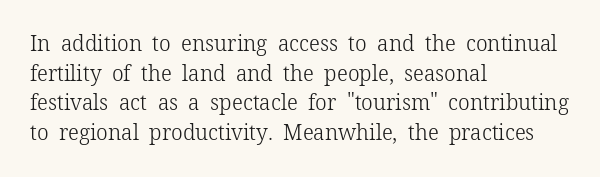
The image shows 21 px text type, upright; set left-aligned, normal line spacing (1.41x), normal letter spacing, not underlined.
